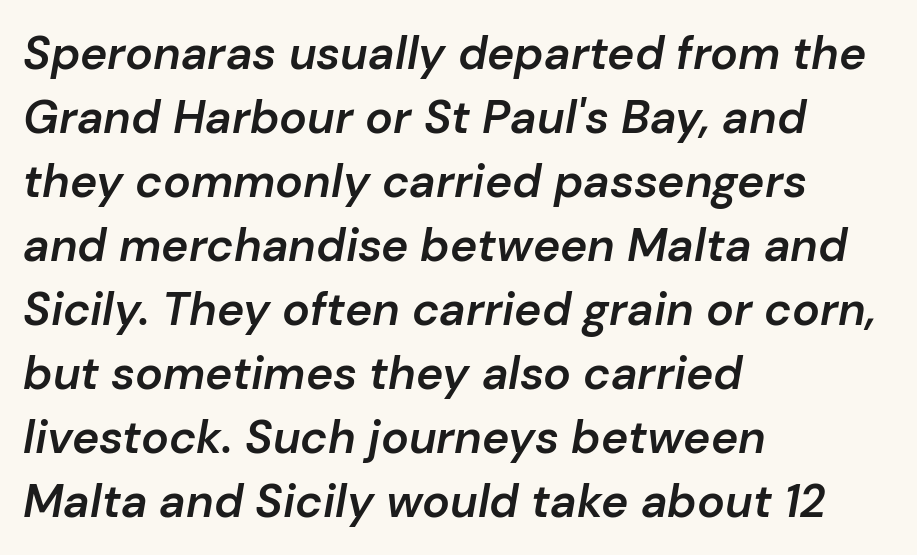
{"italic": "yes", "lean": "right", "slant_degrees": 10, "bold": "semi", "weight": "semibold", "width": "normal", "stroke_contrast": "low", "x_height": "medium", "monospaced": "no", "underline": "no", "align": "left", "line_spacing": "normal", "line_spacing_ratio": 1.39, "letter_spacing": "normal", "letter_spacing_em": 0.0, "glyph_px": 46}
